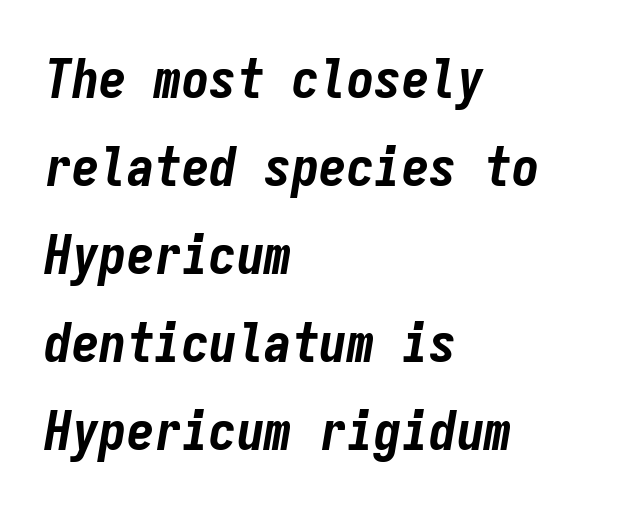
Q: Is the text bold? A: Yes.
Q: Is the text italic (slanted)? A: Yes, it leans right by about 9 degrees.
Q: Is the text underlined? A: No.
Q: How is the paragraph aligned? A: Left-aligned.
Q: Is the spacing between letters normal or unusually wide? A: Normal.
Q: Is the spacing between lines tight, normal or loose? A: Normal.
Q: Width (condensed, normal, or wide)? A: Condensed.
Q: Stroke contrast? A: Low.
Q: x-height? A: Medium.
Q: Monospaced? A: Yes.
